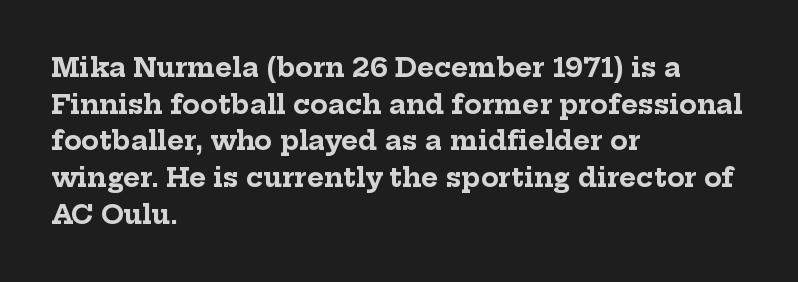
Caption: multi-line text, flush left, ragged right. Look at the tracking — it's just the regular setting, nothing added. Upright lettering throughout. The passage shown is emphatically bold. The passage shown is not underscored anywhere.
